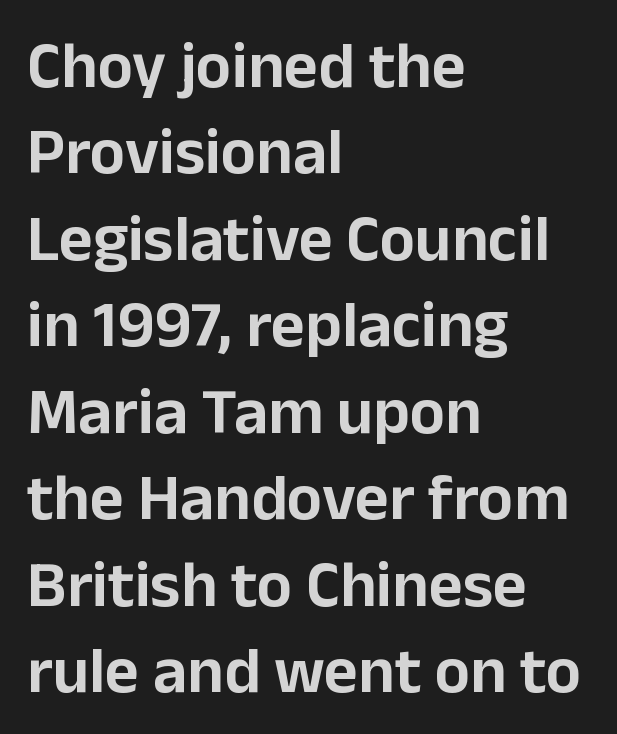
The image shows 66 px sans-serif type, upright; set left-aligned, normal line spacing (1.31x), normal letter spacing, not underlined; low stroke contrast and a medium x-height.
